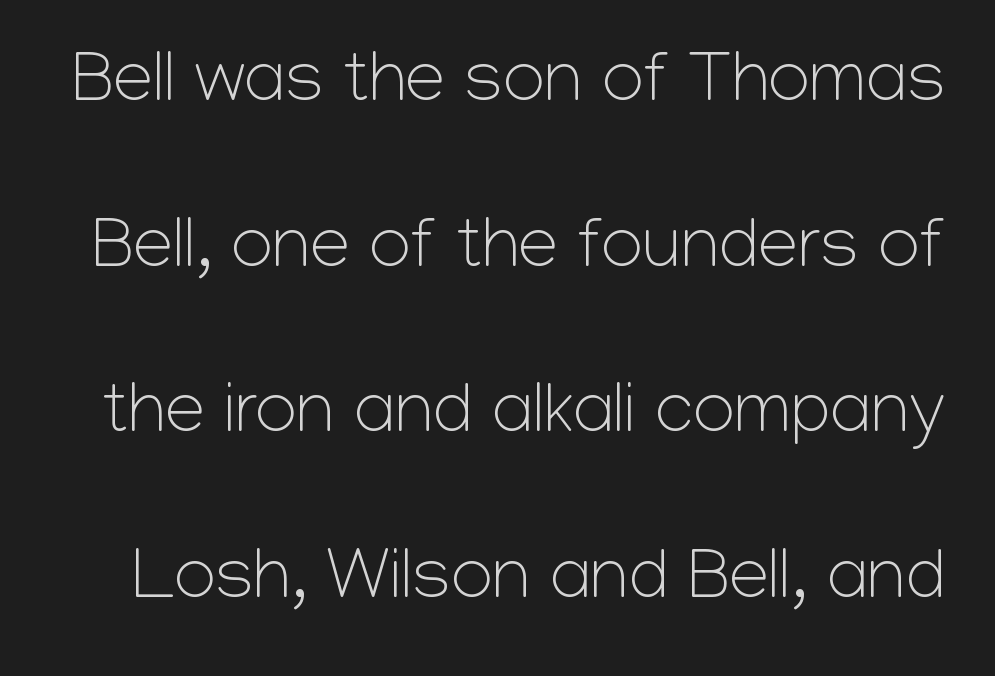
Stroke thickness stays within the range of a standard reading face or lighter. Serifs: no, the terminals of the letterforms are clean. Honestly, the rows look like they've been pulled way apart. Here the designer chose a conventional face with non-uniform glyph widths. You can tell it's not italic because the verticals are truly vertical.
